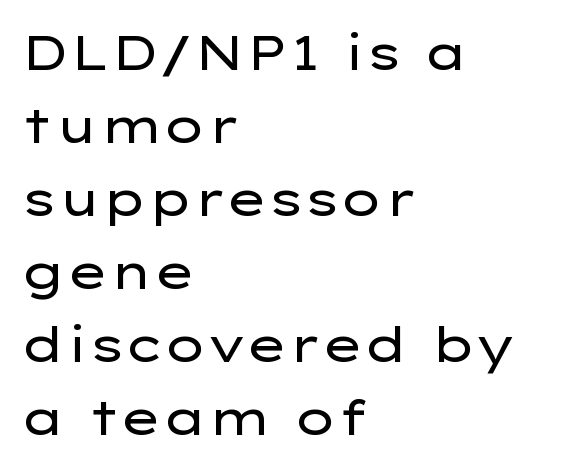
Nothing heavy about these letters — not bold at all. Does the type have serifs? No, each stem ends abruptly. The letters sit at their default tracking, neither squeezed nor spread. Quick note: interline space is typical.
